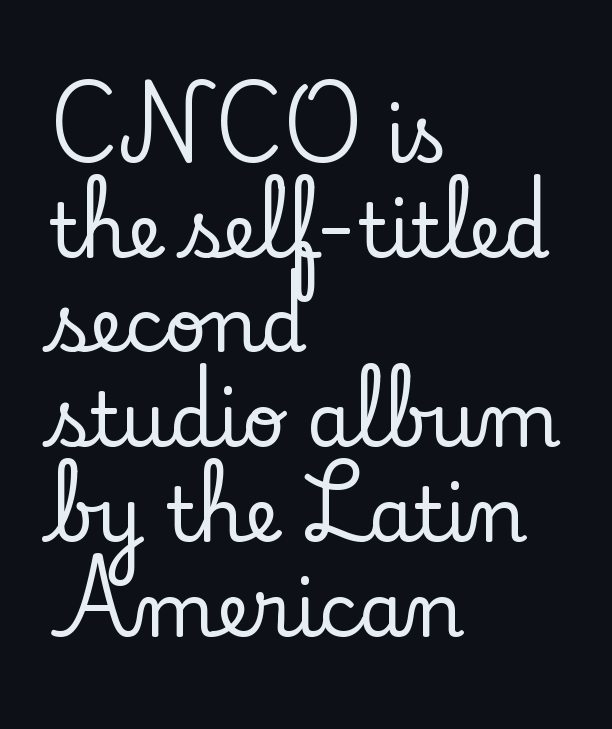
Q: Is the text italic (slanted)? A: No, it is upright.
Q: Is the typeface a serif or a sans-serif typeface? A: Serif.
Q: Is the text underlined? A: No.
Q: How is the paragraph aligned? A: Left-aligned.
Q: Is the spacing between letters normal or unusually wide? A: Normal.
Q: Is the spacing between lines tight, normal or loose? A: Normal.
Q: Width (condensed, normal, or wide)? A: Normal.
Q: Stroke contrast? A: Low.
Q: x-height? A: Small.
Q: Monospaced? A: No.
